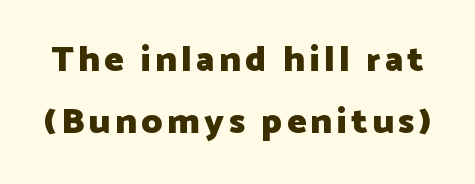
The font is running at its bold setting. The rendering uses natural spacing where letterforms have individual widths. The type family on display is of the sans-serif kind. This is roman type, the default non-slanted kind. Each row of text sits above clean, open space.
